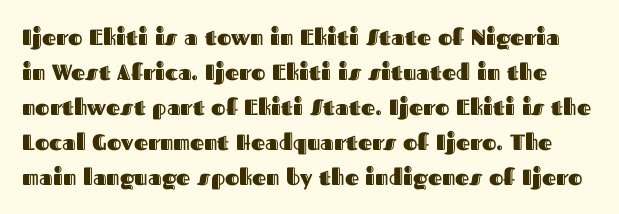
The rows are spaced the way most documents space them. Unlike italic type, these characters show no tilt at all. The glyphs are unaccompanied by any horizontal stroke below them. Look at the tracking — it's just the regular setting, nothing added.
